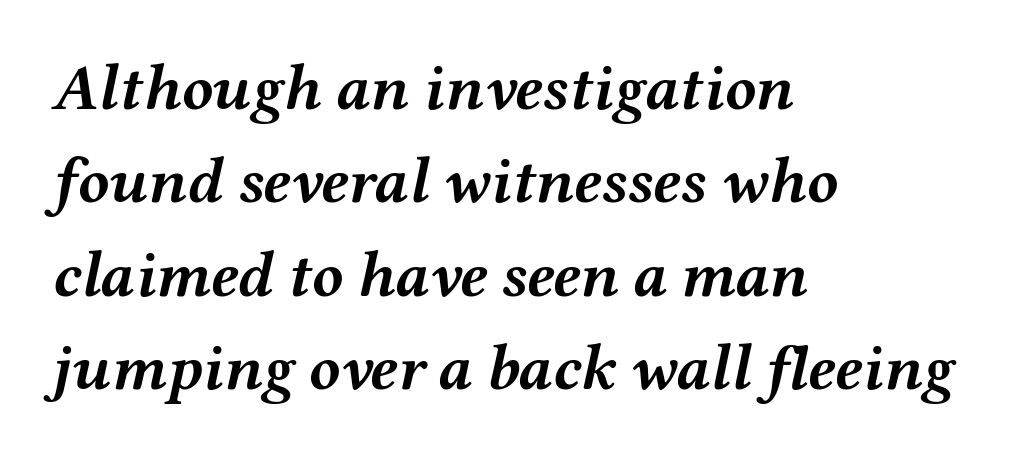
Q: Is the text bold? A: Yes.
Q: Is the text italic (slanted)? A: Yes, it leans right by about 12 degrees.
Q: Is the text underlined? A: No.
Q: How is the paragraph aligned? A: Left-aligned.
Q: Is the spacing between letters normal or unusually wide? A: Normal.
Q: Is the spacing between lines tight, normal or loose? A: Normal.
Q: Width (condensed, normal, or wide)? A: Wide.
Q: Stroke contrast? A: Medium.
Q: x-height? A: Medium.
Q: Monospaced? A: No.
